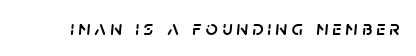
The image shows 21 px text type, italic (leaning right); set unusually wide letter spacing (+0.2 em), not underlined.
